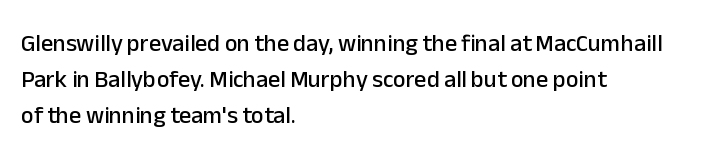
{"italic": "no", "underline": "no", "align": "left", "line_spacing": "normal", "line_spacing_ratio": 1.51, "letter_spacing": "normal", "letter_spacing_em": 0.0, "glyph_px": 24}
